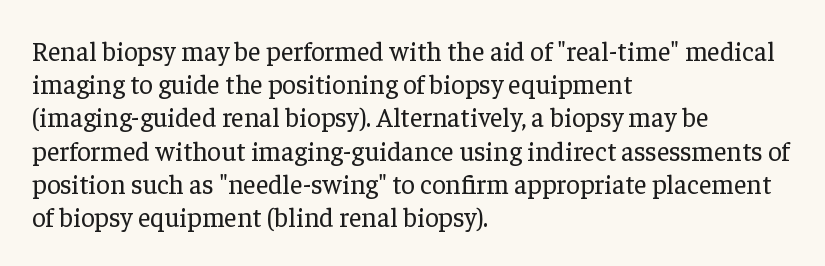
The image shows 27 px text type, upright; set left-aligned, line spacing 1.23x, normal letter spacing, not underlined.
